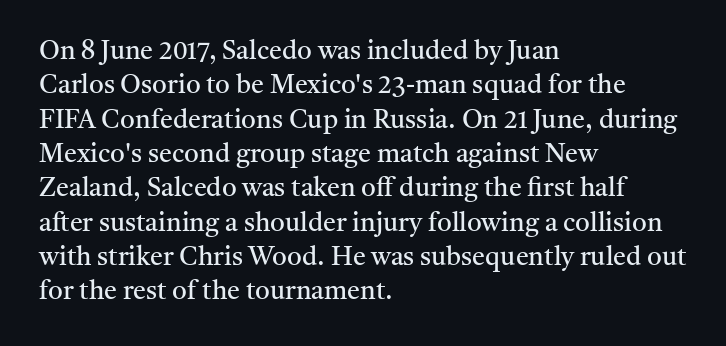
Q: Is the text bold? A: No.
Q: Is the text italic (slanted)? A: No, it is upright.
Q: Is the text underlined? A: No.
Q: How is the paragraph aligned? A: Left-aligned.
Q: Is the spacing between letters normal or unusually wide? A: Normal.
Q: Is the spacing between lines tight, normal or loose? A: Normal.
